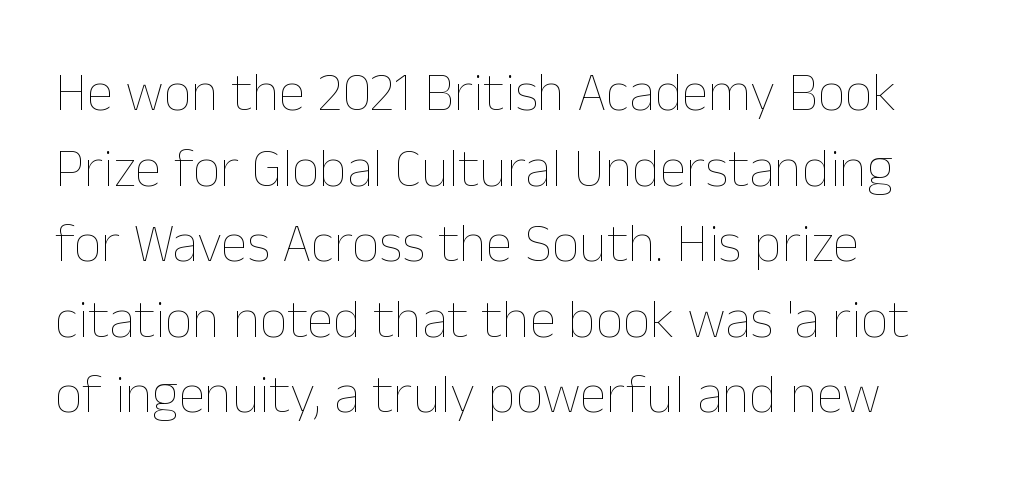
{"italic": "no", "bold": "no", "weight": "thin", "width": "normal", "stroke_contrast": "low", "x_height": "medium", "monospaced": "no", "underline": "no", "align": "left", "line_spacing": "normal", "line_spacing_ratio": 1.4, "letter_spacing": "normal", "letter_spacing_em": 0.0, "glyph_px": 54}
